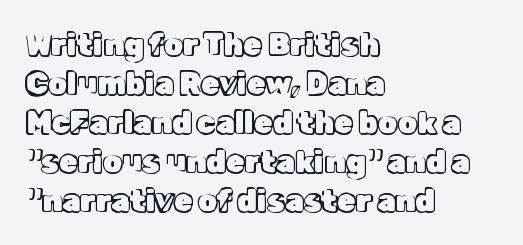
Q: Is the text italic (slanted)? A: No, it is upright.
Q: Is the text underlined? A: No.
Q: How is the paragraph aligned? A: Left-aligned.
Q: Is the spacing between letters normal or unusually wide? A: Normal.
Q: Is the spacing between lines tight, normal or loose? A: Normal.
Q: Width (condensed, normal, or wide)? A: Normal.
Q: x-height? A: Medium.
Q: Monospaced? A: No.
